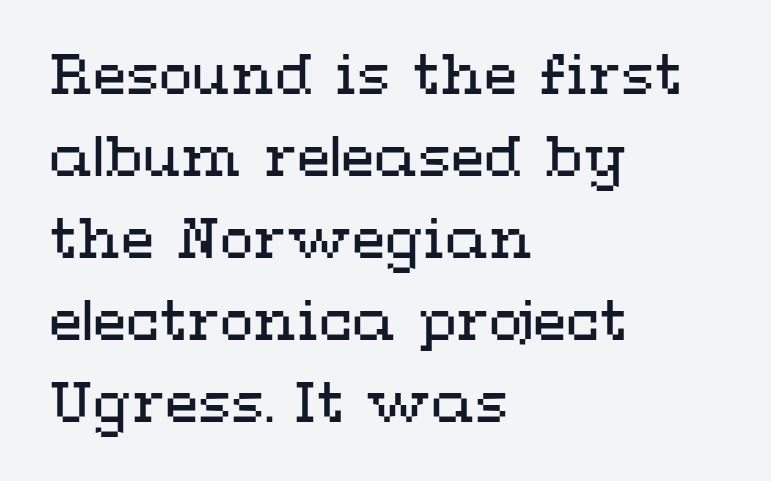
The image shows 55 px regular-weight, wide type, upright; set left-aligned, normal line spacing (1.49x), normal letter spacing, not underlined; medium stroke contrast and a medium x-height.
